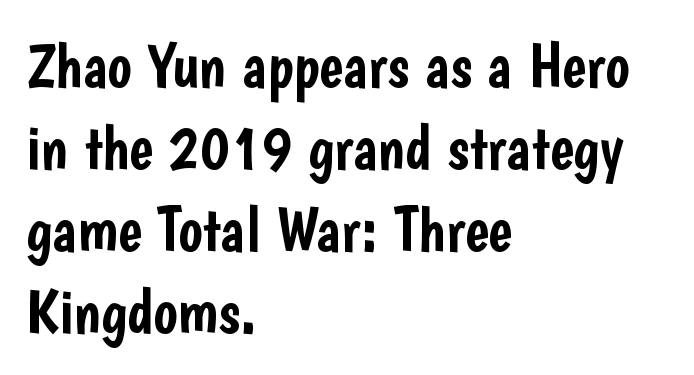
Note: no serifs on the glyphs. The letters advance in unequal steps, a hallmark of proportional type. The passage shown stacks its lines at a standard gap. Caption: standard tracking, unaltered. Beneath every word, the page is bare. A typesetter would mark this as roman, not italic.
